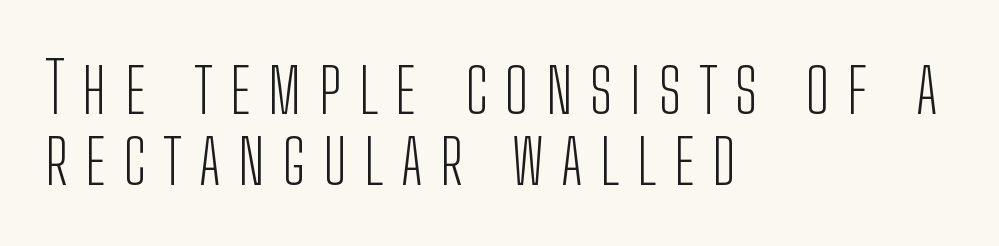
{"serif": "no", "italic": "no", "bold": "no", "weight": "light", "width": "condensed", "stroke_contrast": "low", "x_height": "medium", "monospaced": "no", "underline": "no", "align": "left", "line_spacing": "tight", "line_spacing_ratio": 1.02, "letter_spacing": "wide", "letter_spacing_em": 0.25, "glyph_px": 70}
